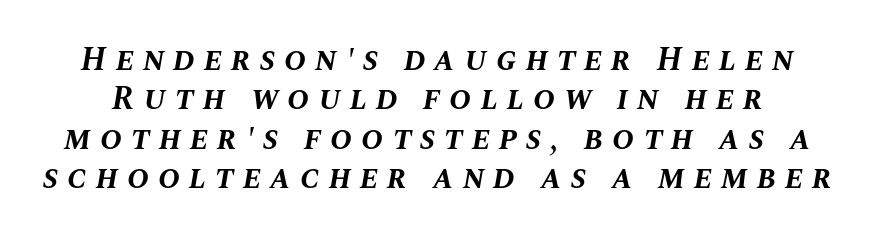
The image shows 33 px bold type, italic (leaning right); set line spacing 1.19x, unusually wide letter spacing (+0.27 em), not underlined; medium stroke contrast and a large x-height.
